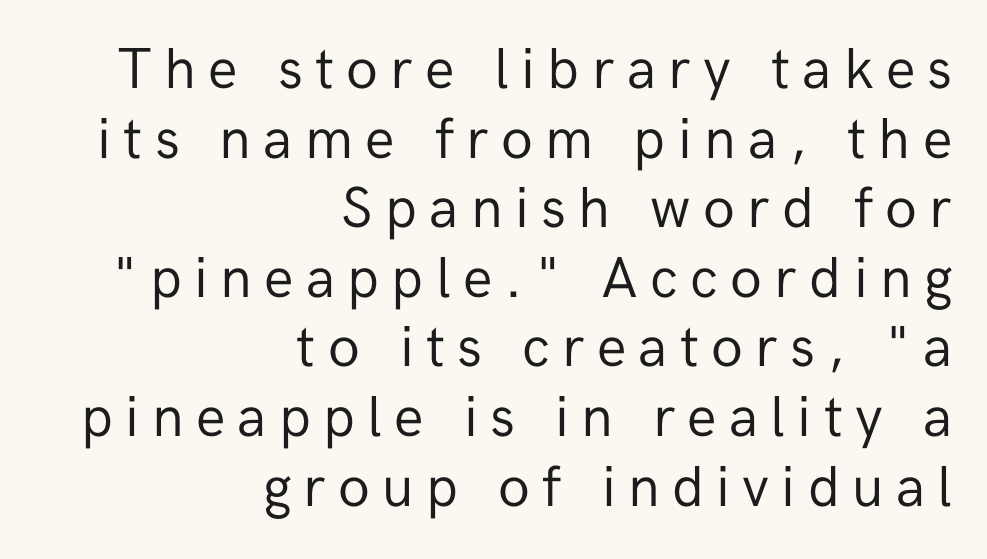
{"serif": "no", "italic": "no", "bold": "no", "weight": "regular", "width": "normal", "stroke_contrast": "low", "x_height": "medium", "monospaced": "no", "underline": "no", "align": "right", "line_spacing_ratio": 1.2, "letter_spacing": "wide", "letter_spacing_em": 0.21, "glyph_px": 58}
